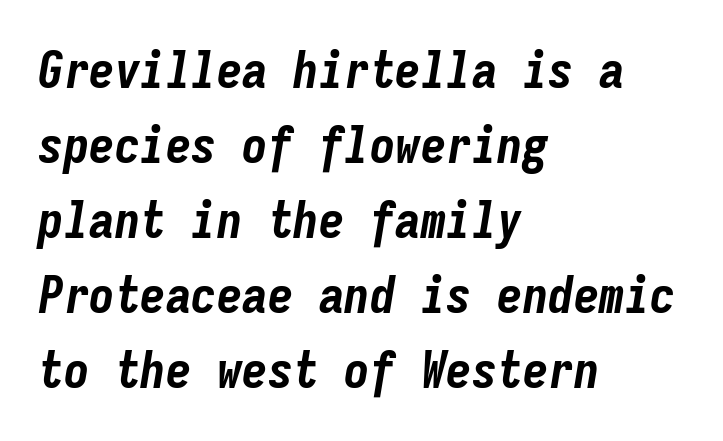
Visually the block forms a straight wall on the left and a jagged coastline on the right. Each new line begins a customary step beneath the previous one. The letters march in equal steps, a hallmark of fixed-pitch type. The text carries the slant typical of an italic or oblique font. Plenty of ink on the page — the face is bold. The type is set solid horizontally, with unmodified tracking.
